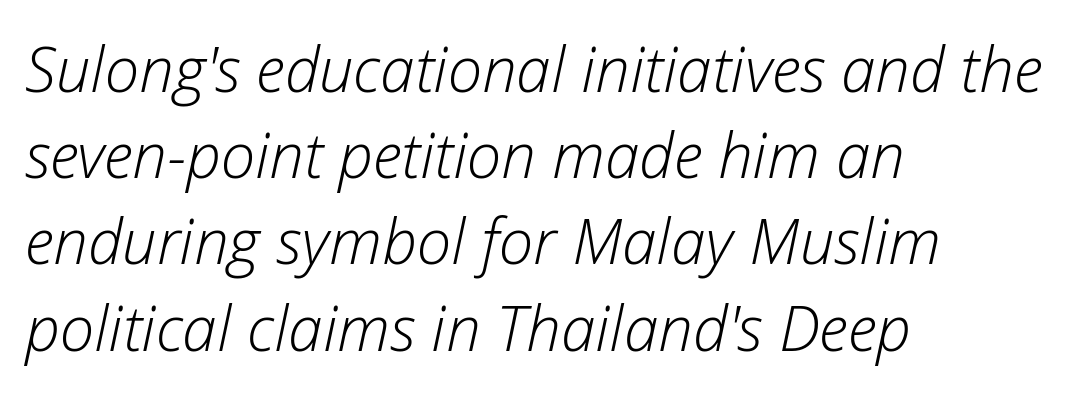
The image shows 62 px light type, italic (leaning right); set left-aligned, normal line spacing (1.39x), normal letter spacing, not underlined; low stroke contrast and a medium x-height.
